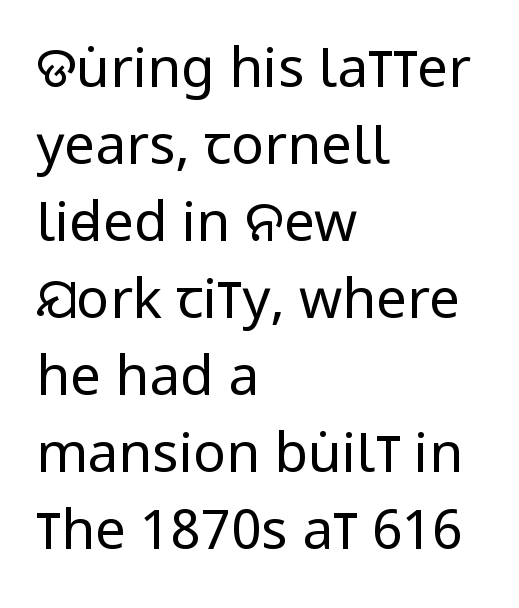
Layout note: lines flush left. Vertical strokes here are truly vertical. Serifs: no, the terminals of the letterforms are clean. The foot of each line stays bare and open. Counters stay open thanks to moderate or lighter strokes. The vertical gap from one line to the next is medium.
